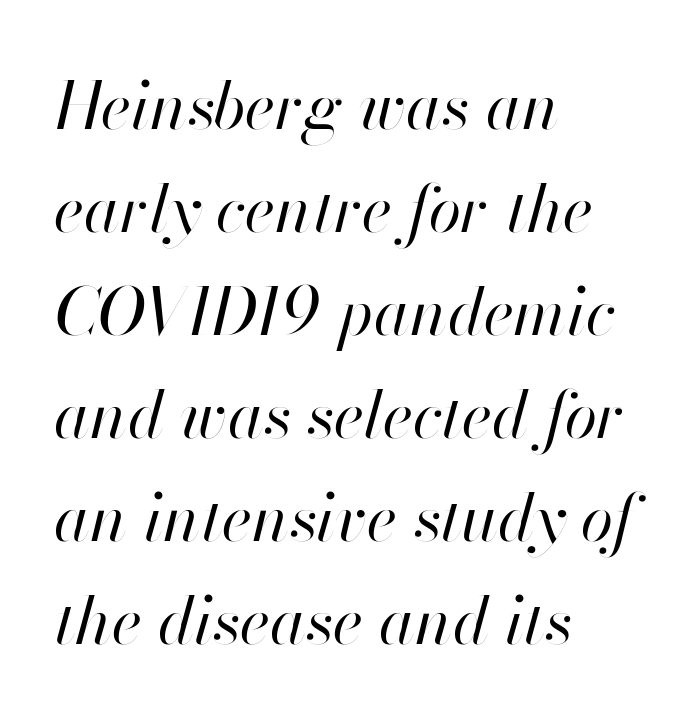
The paragraph has a hard left edge and a soft right edge. Caption: face not bold, strokes unweighted. Each letter keeps its own natural width here, so spacing adapts to shape. Whoever set this chose a conventional vertical rhythm. Beneath every word, the page is bare. The text carries the slant typical of an italic or oblique font.
